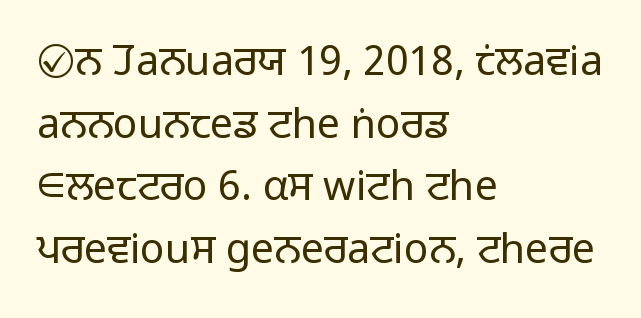
Compared with a centered layout, this one pins lines to the left instead. A sans-serif font was chosen for this passage. Decoration check: the copy has no underline. Looks like regular typesetting: each glyph gets only the width it needs.
